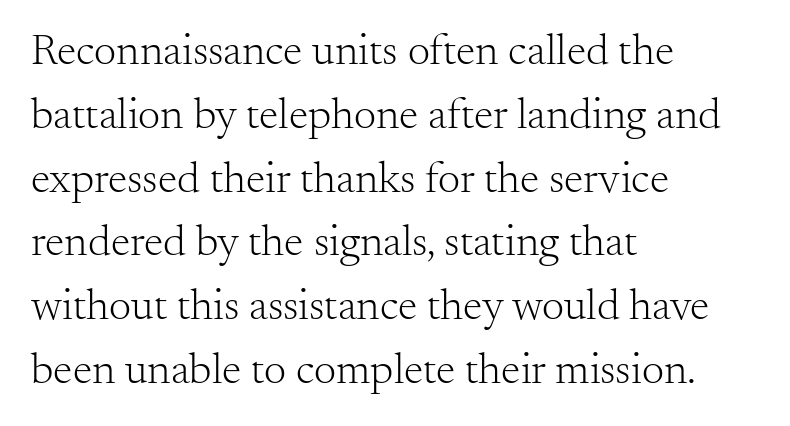
Q: Is the text bold? A: No.
Q: Is the text italic (slanted)? A: No, it is upright.
Q: Is the typeface a serif or a sans-serif typeface? A: Serif.
Q: Is the text underlined? A: No.
Q: How is the paragraph aligned? A: Left-aligned.
Q: Is the spacing between letters normal or unusually wide? A: Normal.
Q: Is the spacing between lines tight, normal or loose? A: Normal.
Q: Width (condensed, normal, or wide)? A: Normal.
Q: Stroke contrast? A: Medium.
Q: x-height? A: Small.
Q: Monospaced? A: No.
